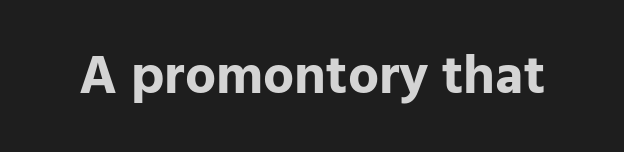
The image shows 55 px bold sans-serif type, upright; set normal letter spacing, not underlined; low stroke contrast and a medium x-height.
